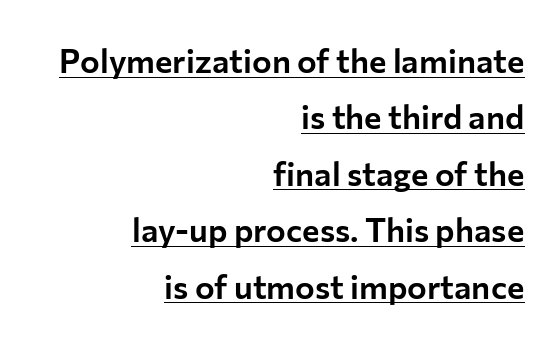
The image shows 33 px sans-serif type, upright; set right-aligned, line spacing 1.71x, normal letter spacing, underlined; low stroke contrast and a medium x-height.
